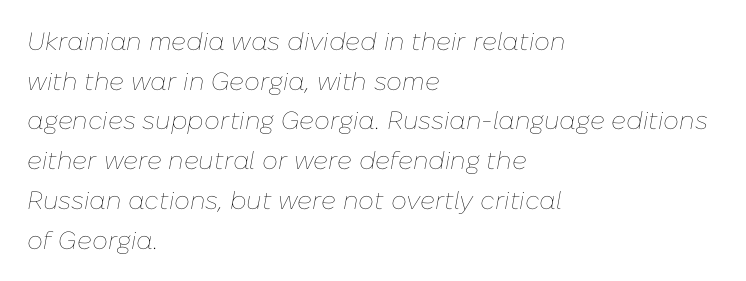
Q: Is the text bold? A: No.
Q: Is the text italic (slanted)? A: Yes, it leans right by about 10 degrees.
Q: Is the text underlined? A: No.
Q: How is the paragraph aligned? A: Left-aligned.
Q: Is the spacing between letters normal or unusually wide? A: Normal.
Q: Is the spacing between lines tight, normal or loose? A: Normal.
